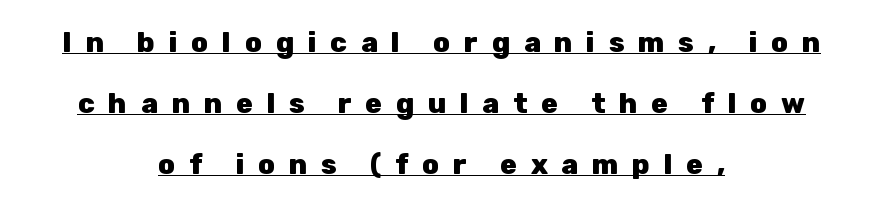
Q: Is the text bold? A: Yes.
Q: Is the text italic (slanted)? A: No, it is upright.
Q: Is the typeface a serif or a sans-serif typeface? A: Sans-serif.
Q: Is the text underlined? A: Yes.
Q: How is the paragraph aligned? A: Centered.
Q: Is the spacing between letters normal or unusually wide? A: Unusually wide.
Q: Is the spacing between lines tight, normal or loose? A: Loose.
Q: Width (condensed, normal, or wide)? A: Normal.
Q: Stroke contrast? A: Low.
Q: x-height? A: Medium.
Q: Monospaced? A: No.
